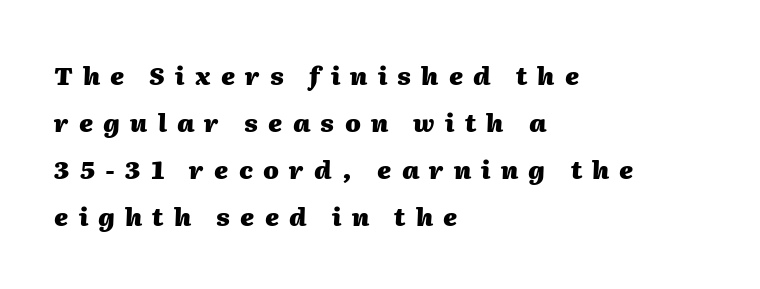
The image shows 25 px bold type, italic (leaning right); set left-aligned, line spacing 1.88x, unusually wide letter spacing (+0.41 em), not underlined.
